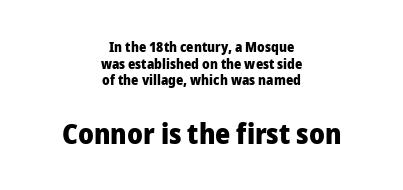
The image shows 29 px heavy sans-serif type, upright; set centered, line spacing 1.19x, normal letter spacing, not underlined; the second (bottom) block is 2.07x larger; low stroke contrast and a medium x-height.
